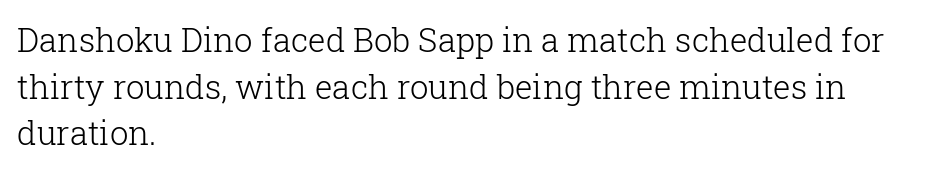
The image shows 33 px light serif type, upright; set left-aligned, normal line spacing (1.41x), normal letter spacing, not underlined; low stroke contrast and a medium x-height.
